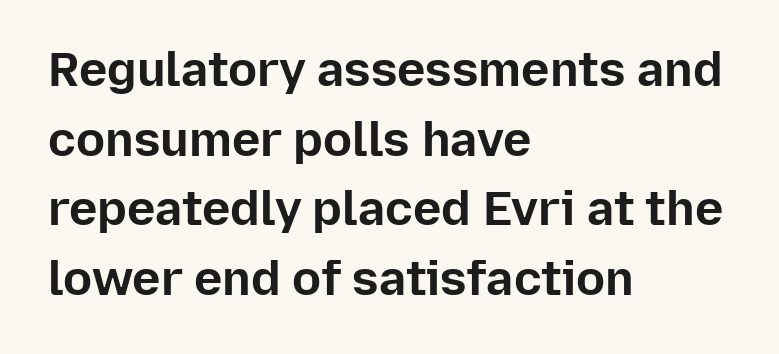
Q: Is the text bold? A: Yes.
Q: Is the text italic (slanted)? A: No, it is upright.
Q: Is the typeface a serif or a sans-serif typeface? A: Sans-serif.
Q: Is the text underlined? A: No.
Q: How is the paragraph aligned? A: Left-aligned.
Q: Is the spacing between letters normal or unusually wide? A: Normal.
Q: Is the spacing between lines tight, normal or loose? A: Normal.
Q: Width (condensed, normal, or wide)? A: Normal.
Q: Stroke contrast? A: Low.
Q: x-height? A: Medium.
Q: Monospaced? A: No.
